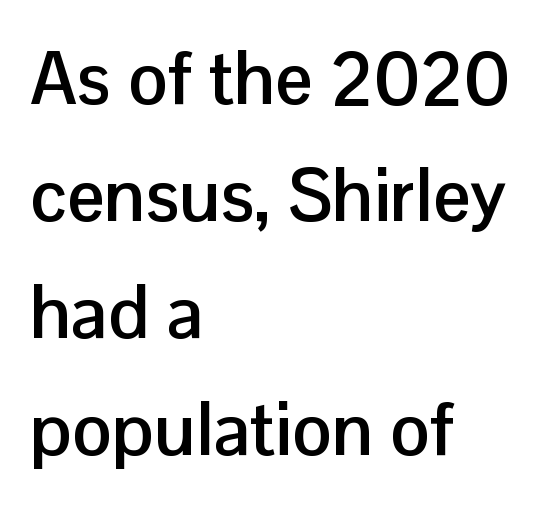
{"serif": "no", "italic": "no", "bold": "yes", "weight": "semibold", "width": "normal", "stroke_contrast": "low", "x_height": "medium", "monospaced": "no", "underline": "no", "align": "left", "line_spacing": "normal", "line_spacing_ratio": 1.58, "letter_spacing": "normal", "letter_spacing_em": 0.0, "glyph_px": 74}
